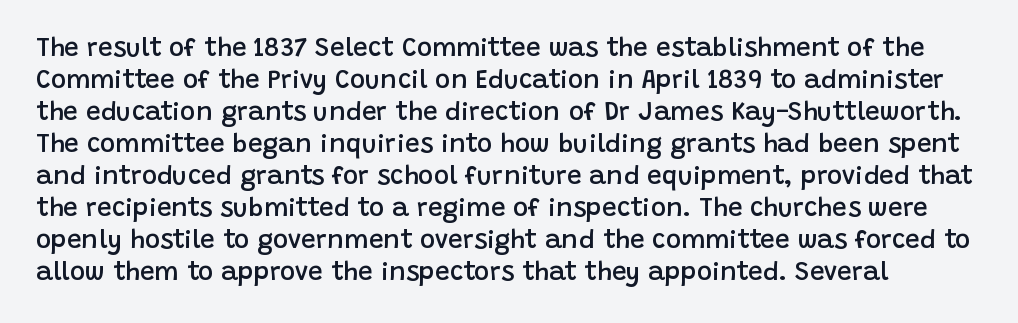
Q: Is the text bold? A: Semi-bold.
Q: Is the text italic (slanted)? A: No, it is upright.
Q: Is the text underlined? A: No.
Q: Is the spacing between letters normal or unusually wide? A: Normal.
